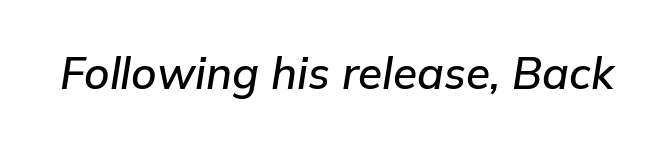
{"italic": "yes", "lean": "right", "slant_degrees": 9, "width": "normal", "stroke_contrast": "low", "x_height": "medium", "monospaced": "no", "underline": "no", "letter_spacing": "normal", "letter_spacing_em": 0.0, "glyph_px": 44}
